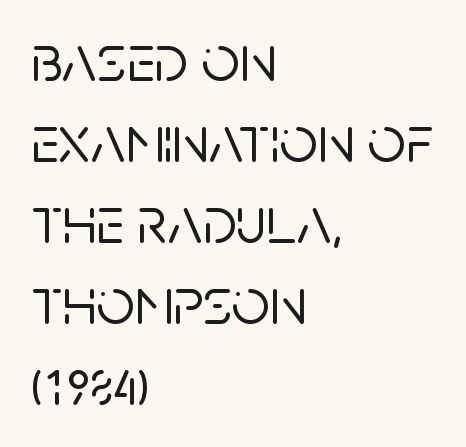
The image shows 67 px sans-serif type, upright; set left-aligned, line spacing 1.21x, normal letter spacing, not underlined; low stroke contrast and a large x-height.
